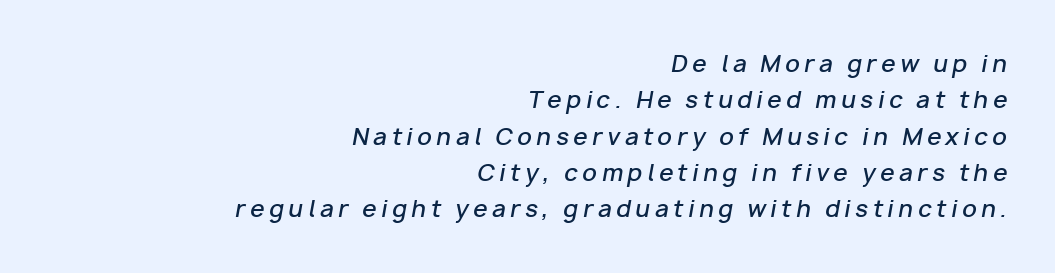
The image shows 23 px text type, italic (leaning right); set right-aligned, normal line spacing (1.58x), unusually wide letter spacing (+0.2 em), not underlined.
